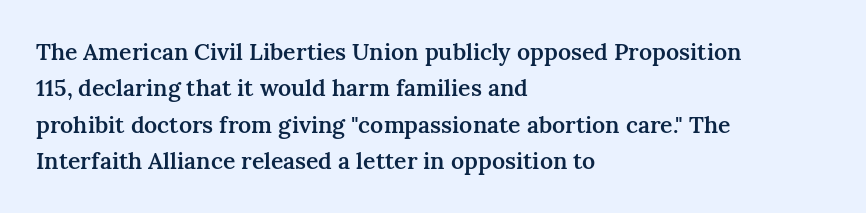
The paragraph shown leans on its left margin. Baseline-to-baseline distance is the conventional proportion of letter height. Check under the words: just untouched page. How are the letters spaced? Ordinarily, with no added tracking.
